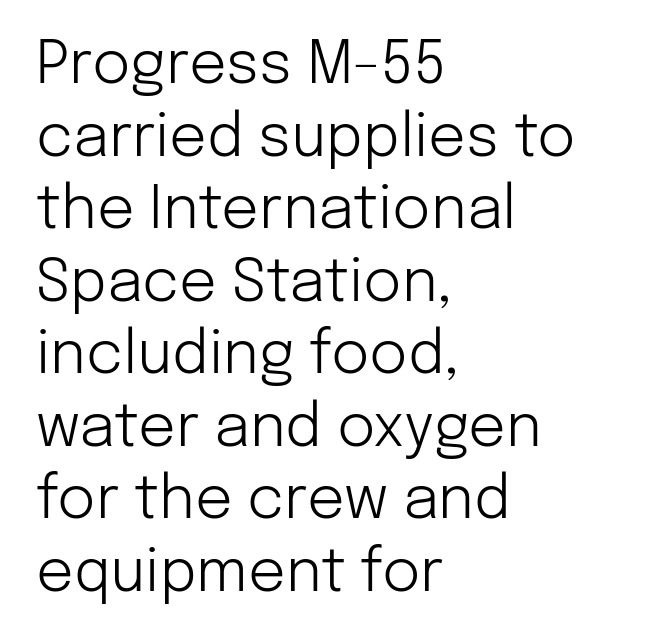
Q: Is the text bold? A: No.
Q: Is the text italic (slanted)? A: No, it is upright.
Q: Is the typeface a serif or a sans-serif typeface? A: Sans-serif.
Q: Is the text underlined? A: No.
Q: How is the paragraph aligned? A: Left-aligned.
Q: Is the spacing between letters normal or unusually wide? A: Normal.
Q: Width (condensed, normal, or wide)? A: Normal.
Q: Stroke contrast? A: Low.
Q: x-height? A: Medium.
Q: Monospaced? A: No.
